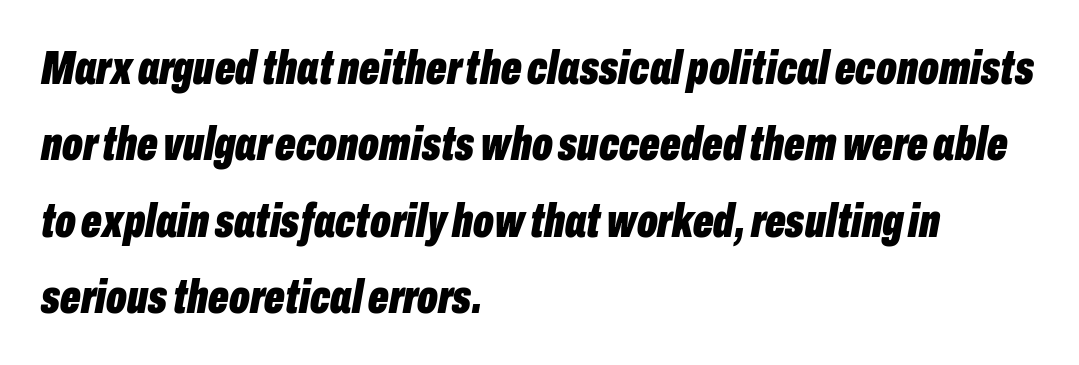
Q: Is the text bold? A: Yes.
Q: Is the text italic (slanted)? A: Yes, it leans right by about 10 degrees.
Q: Is the text underlined? A: No.
Q: How is the paragraph aligned? A: Left-aligned.
Q: Is the spacing between letters normal or unusually wide? A: Normal.
Q: Is the spacing between lines tight, normal or loose? A: Normal.
Q: Width (condensed, normal, or wide)? A: Condensed.
Q: Stroke contrast? A: Low.
Q: x-height? A: Medium.
Q: Monospaced? A: No.
